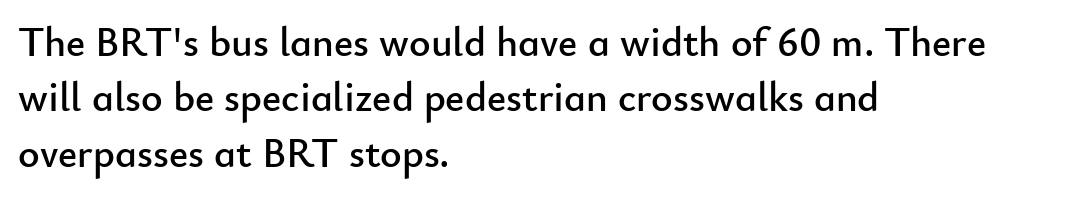
Q: Is the text italic (slanted)? A: No, it is upright.
Q: Is the typeface a serif or a sans-serif typeface? A: Sans-serif.
Q: Is the text underlined? A: No.
Q: How is the paragraph aligned? A: Left-aligned.
Q: Is the spacing between letters normal or unusually wide? A: Normal.
Q: Is the spacing between lines tight, normal or loose? A: Normal.
Q: Width (condensed, normal, or wide)? A: Normal.
Q: Stroke contrast? A: Low.
Q: x-height? A: Small.
Q: Monospaced? A: No.
